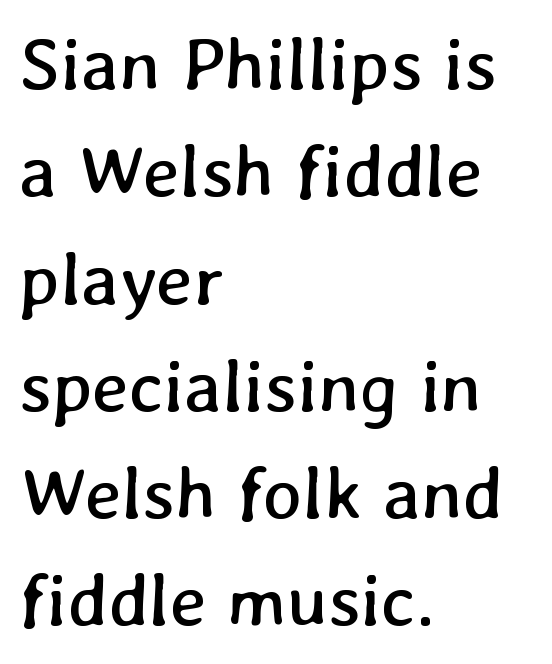
Q: Is the text bold? A: No.
Q: Is the text underlined? A: No.
Q: How is the paragraph aligned? A: Left-aligned.
Q: Is the spacing between letters normal or unusually wide? A: Normal.
Q: Is the spacing between lines tight, normal or loose? A: Normal.
Q: Width (condensed, normal, or wide)? A: Normal.
Q: Stroke contrast? A: Low.
Q: x-height? A: Medium.
Q: Monospaced? A: No.
